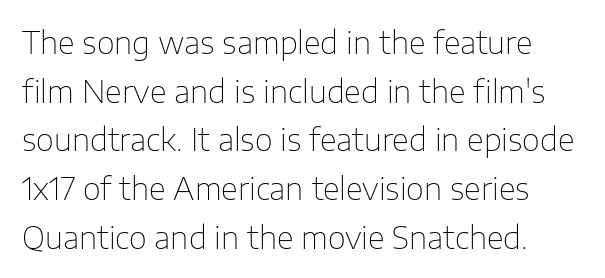
The font family rendered here belongs to the sans-serif group. Descender tails drop into unmarked territory. The typography opts for an upright posture over an oblique one. Letter spacing: default.
